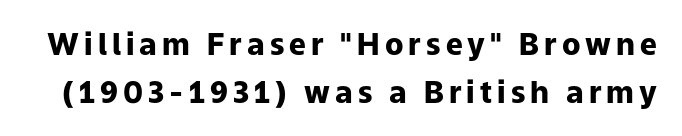
You can tell from the bare stems that sans-serif type was used. Proportional: the letters do not fall into vertical columns. Notice how descenders clear the ascenders below comfortably — that's standard leading. Heavy, bold letterforms.
